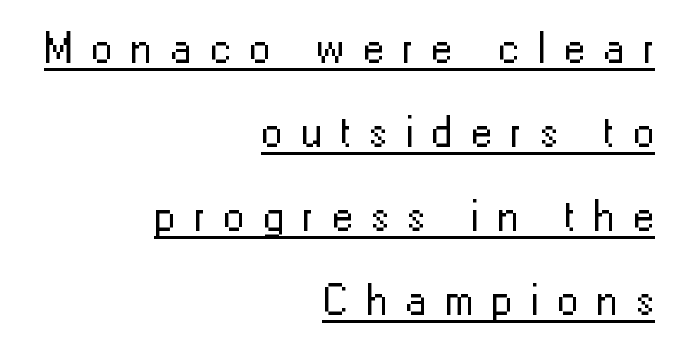
The image shows 43 px regular-weight sans-serif type, upright; set right-aligned, loose line spacing (1.95x), unusually wide letter spacing (+0.42 em), underlined; low stroke contrast and a medium x-height.
